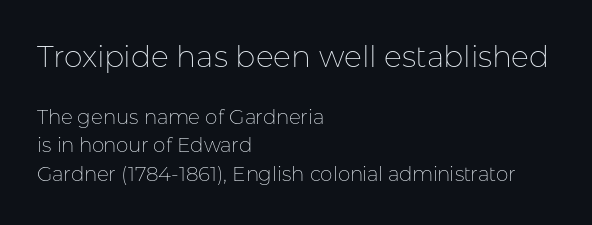
Posture: upright roman. A student would notice the top passage is typeset larger than what follows. A bare baseline throughout the passage. The rows are spaced the way most documents space them.
